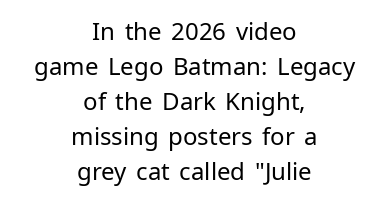
{"italic": "no", "bold": "no", "underline": "no", "align": "center", "line_spacing": "normal", "line_spacing_ratio": 1.46, "letter_spacing": "normal", "letter_spacing_em": 0.0, "glyph_px": 24}
